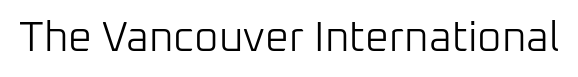
The image shows 42 px light sans-serif type, upright; set normal letter spacing, not underlined; low stroke contrast and a medium x-height.
